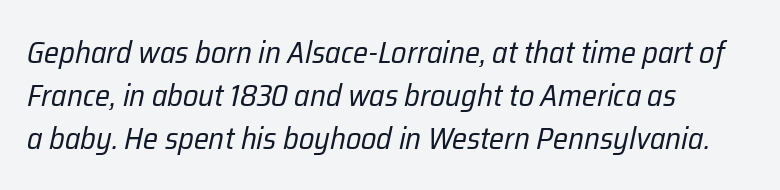
Honestly, the letter spacing is just normal — you wouldn't notice it. Unmarked baselines from the first word to the last. A classic flush-left, rag-right setting is used for this passage. Designer's note — italics engaged.
